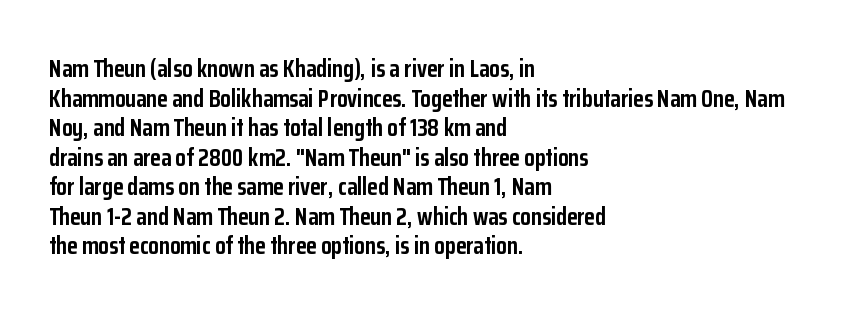
Q: Is the text bold? A: Yes.
Q: Is the text italic (slanted)? A: No, it is upright.
Q: Is the text underlined? A: No.
Q: How is the paragraph aligned? A: Left-aligned.
Q: Is the spacing between letters normal or unusually wide? A: Normal.
